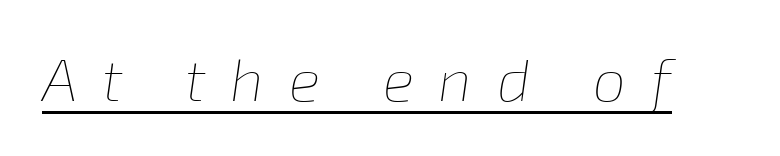
{"italic": "yes", "lean": "right", "slant_degrees": 8, "bold": "no", "weight": "thin", "width": "normal", "stroke_contrast": "low", "x_height": "medium", "monospaced": "no", "underline": "yes", "letter_spacing": "wide", "letter_spacing_em": 0.42, "glyph_px": 59}
